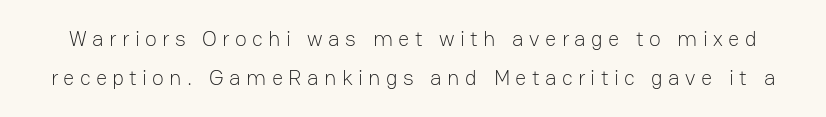
The image shows 22 px text type, upright; set line spacing 1.79x, unusually wide letter spacing (+0.24 em), not underlined.
